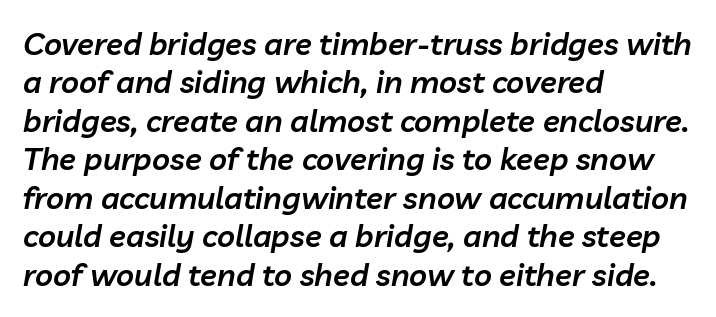
{"italic": "yes", "lean": "right", "slant_degrees": 10, "bold": "semi", "weight": "semibold", "width": "normal", "stroke_contrast": "low", "x_height": "medium", "monospaced": "no", "underline": "no", "align": "left", "line_spacing_ratio": 1.24, "letter_spacing": "normal", "letter_spacing_em": 0.0, "glyph_px": 31}
